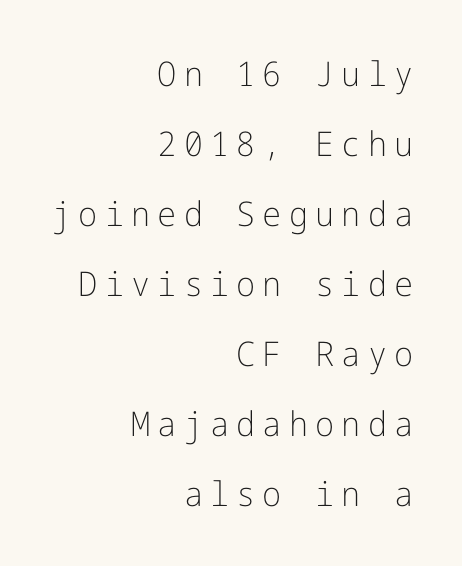
The image shows 34 px light sans-serif type, upright; set right-aligned, loose line spacing (2.06x), unusually wide letter spacing (+0.21 em), not underlined; low stroke contrast and a medium x-height.
